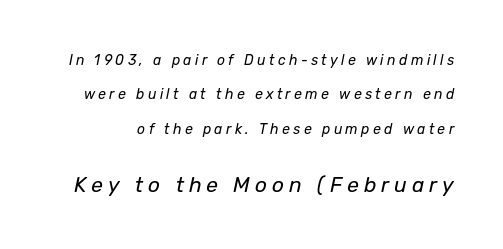
The image shows 21 px text type, italic (leaning right); set loose line spacing (2.45x), unusually wide letter spacing (+0.24 em), not underlined; the second (bottom) block is 1.5x larger.
